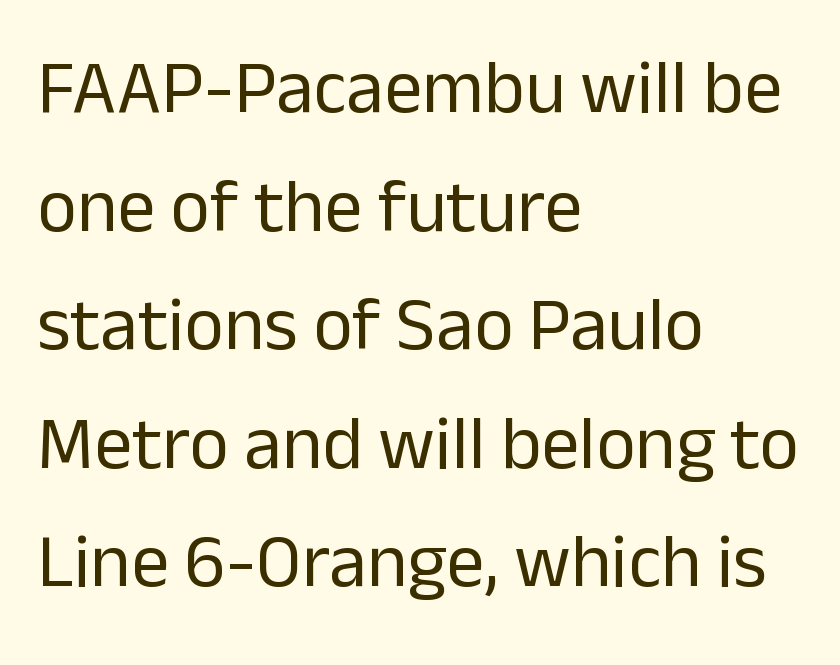
The rendering anchors every line to the left-hand side. Unbolded letterforms with no extra heft. Horizontal bands of white between lines are of average thickness. Anything drawn beneath the words? Only blank space. The rendering uses natural spacing where letterforms have individual widths.
